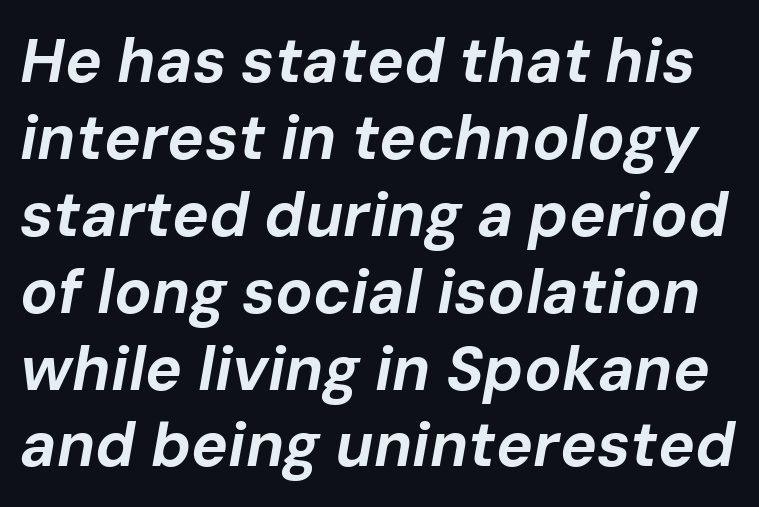
The image shows 62 px bold type, italic (leaning right); set line spacing 1.24x, normal letter spacing, not underlined; low stroke contrast and a medium x-height.
